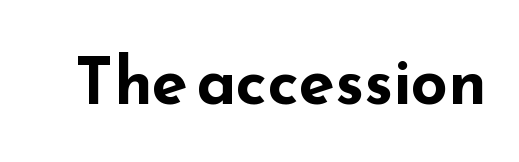
{"serif": "no", "italic": "no", "bold": "yes", "weight": "bold", "width": "wide", "stroke_contrast": "low", "x_height": "small", "monospaced": "no", "underline": "no", "letter_spacing": "normal", "letter_spacing_em": 0.0, "glyph_px": 65}
